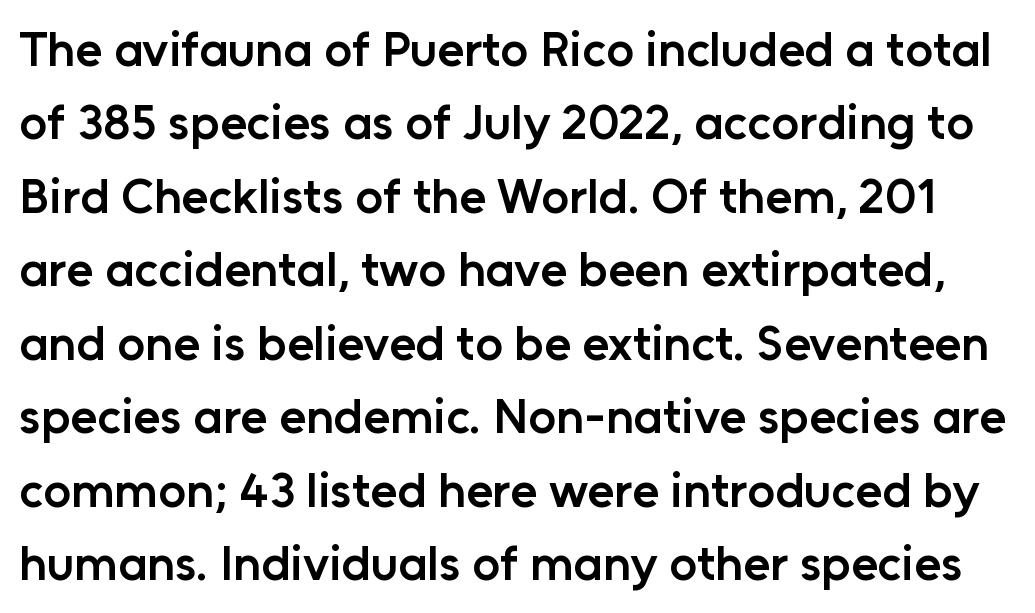
The letters are semibold — heavier than regular but short of a full bold. Compared with typical paragraphs, the rows here are spaced about the same. The lettering stays uniformly vertical, giving the passage a roman look. Bare-footed words on every line. You could not count columns in this text — the font is proportionally spaced. The letters carry no serifs — their stems end cleanly without finishing strokes.
